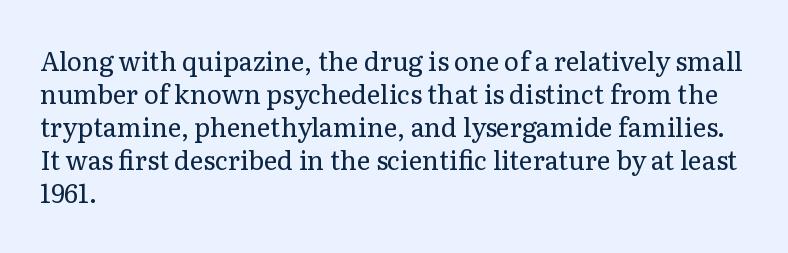
{"italic": "no", "bold": "no", "underline": "no", "align": "left", "line_spacing": "normal", "line_spacing_ratio": 1.27, "letter_spacing": "normal", "letter_spacing_em": 0.0, "glyph_px": 26}
